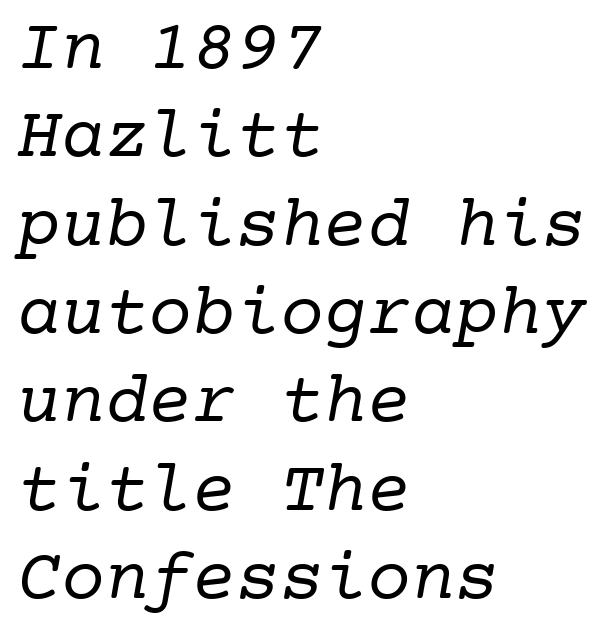
The image shows 73 px regular-weight serif type, monospaced; set left-aligned, line spacing 1.21x, normal letter spacing, not underlined; low stroke contrast and a medium x-height.
